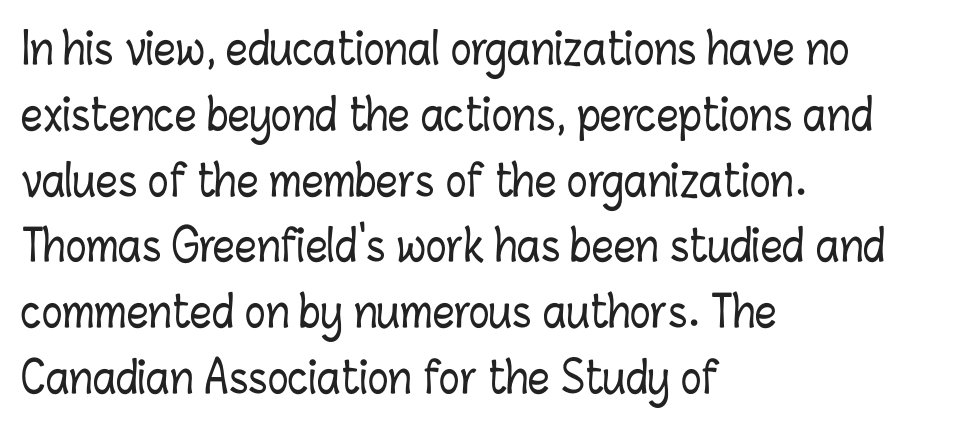
The baseline area is clear. The rendering uses natural spacing where letterforms have individual widths. The specimen reads as upright at a glance. Students, observe: this is what conventionally led text looks like. A student would call this left alignment; a typographer would say flush left, rag right.
